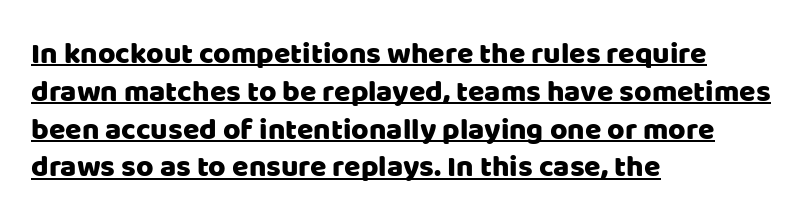
Q: Is the text italic (slanted)? A: No, it is upright.
Q: Is the typeface a serif or a sans-serif typeface? A: Sans-serif.
Q: Is the text underlined? A: Yes.
Q: How is the paragraph aligned? A: Left-aligned.
Q: Is the spacing between letters normal or unusually wide? A: Normal.
Q: Is the spacing between lines tight, normal or loose? A: Normal.
Q: Width (condensed, normal, or wide)? A: Normal.
Q: Stroke contrast? A: Low.
Q: x-height? A: Large.
Q: Monospaced? A: No.
